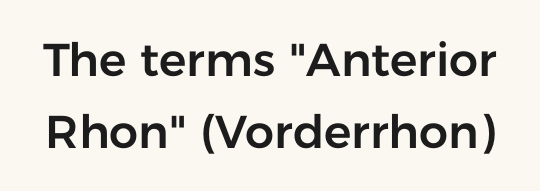
{"serif": "no", "italic": "no", "width": "normal", "stroke_contrast": "low", "x_height": "medium", "monospaced": "no", "underline": "no", "line_spacing": "normal", "line_spacing_ratio": 1.56, "letter_spacing": "normal", "letter_spacing_em": 0.0, "glyph_px": 46}
